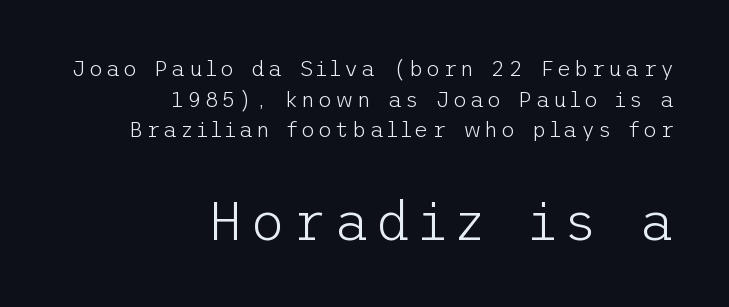
{"serif": "no", "italic": "no", "bold": "no", "weight": "light", "width": "normal", "stroke_contrast": "low", "x_height": "medium", "underline": "no", "align": "right", "line_spacing": "normal", "line_spacing_ratio": 1.39, "larger_block": "second", "size_ratio": 2.45, "glyph_px": 54}
